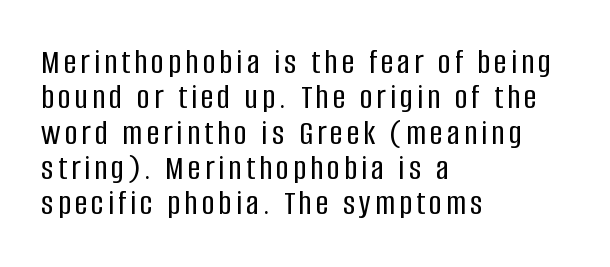
The image shows 35 px condensed sans-serif type, upright; set left-aligned, tight line spacing (1.01x), not underlined; low stroke contrast and a large x-height.
